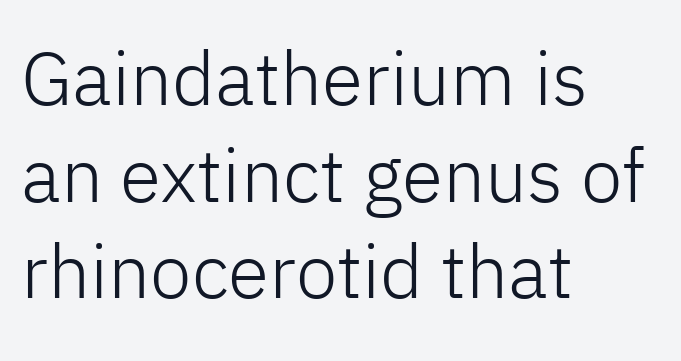
Vertical stems look standard width or narrower in stroke. A student would call this left alignment; a typographer would say flush left, rag right. In terms of leading, this rendering sits right in the middle. Any mark beneath the type? The region is blank. Letterform terminals end flat and unadorned throughout the passage. The face used here is proportionally spaced, like ordinary book or web type.
